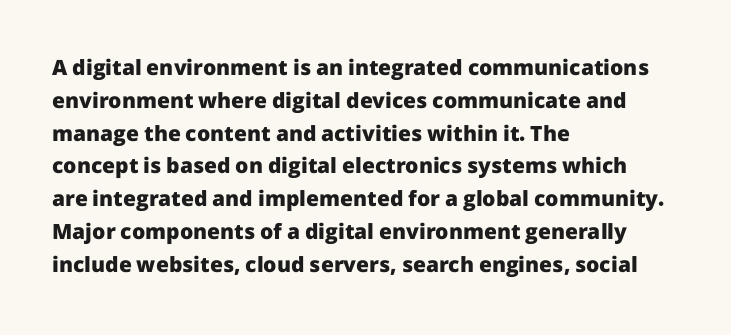
Q: Is the text bold? A: Yes.
Q: Is the text italic (slanted)? A: No, it is upright.
Q: Is the text underlined? A: No.
Q: How is the paragraph aligned? A: Left-aligned.
Q: Is the spacing between letters normal or unusually wide? A: Normal.
Q: Is the spacing between lines tight, normal or loose? A: Normal.
